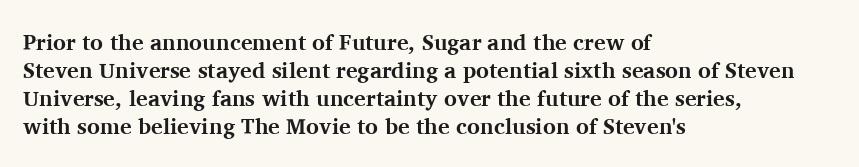
{"italic": "no", "bold": "yes", "underline": "no", "align": "left", "line_spacing": "normal", "line_spacing_ratio": 1.27, "letter_spacing": "normal", "letter_spacing_em": 0.0, "glyph_px": 22}
